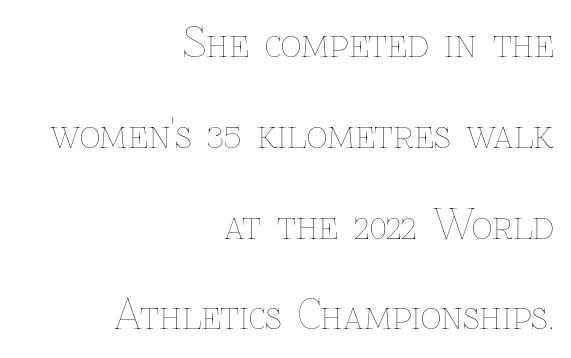
The weight would be labelled regular, book, light, or lighter still. The rendering anchors every line to the right-hand side. Honestly, the letter spacing is just normal — you wouldn't notice it. Each letter keeps its own natural width here, so spacing adapts to shape.
